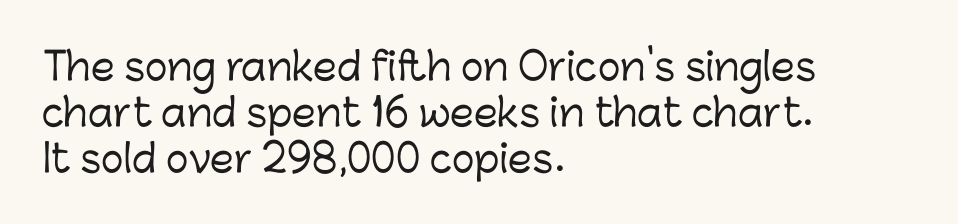
The image shows 38 px sans-serif type, upright; set left-aligned, line spacing 1.21x, normal letter spacing, not underlined; low stroke contrast and a medium x-height.
